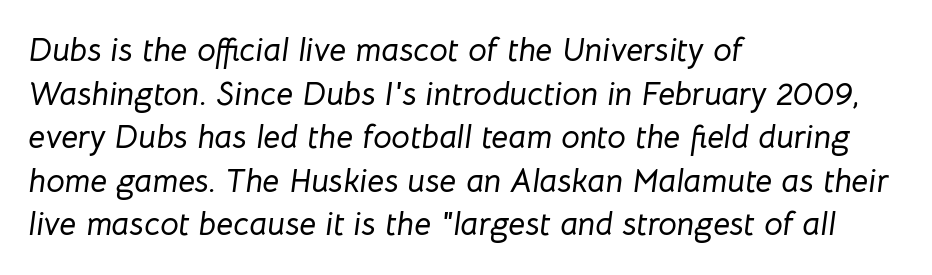
Q: Is the text italic (slanted)? A: Yes, it leans right by about 8 degrees.
Q: Is the text underlined? A: No.
Q: How is the paragraph aligned? A: Left-aligned.
Q: Is the spacing between letters normal or unusually wide? A: Normal.
Q: Is the spacing between lines tight, normal or loose? A: Normal.
Q: Width (condensed, normal, or wide)? A: Normal.
Q: Stroke contrast? A: Low.
Q: x-height? A: Medium.
Q: Monospaced? A: No.
